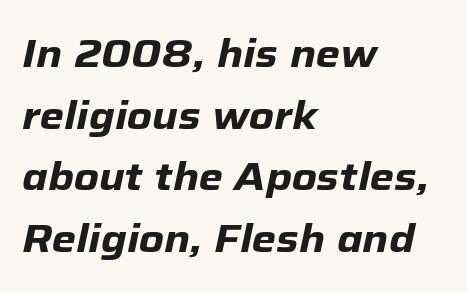
Q: Is the text bold? A: Yes.
Q: Is the text italic (slanted)? A: Yes, it leans right by about 12 degrees.
Q: Is the text underlined? A: No.
Q: How is the paragraph aligned? A: Left-aligned.
Q: Is the spacing between letters normal or unusually wide? A: Normal.
Q: Is the spacing between lines tight, normal or loose? A: Normal.
Q: Width (condensed, normal, or wide)? A: Normal.
Q: Stroke contrast? A: Low.
Q: x-height? A: Medium.
Q: Monospaced? A: No.
